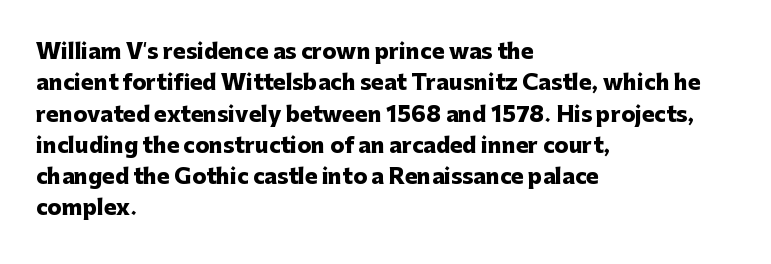
{"italic": "no", "bold": "yes", "underline": "no", "align": "left", "line_spacing": "normal", "line_spacing_ratio": 1.49, "letter_spacing": "normal", "letter_spacing_em": 0.0, "glyph_px": 21}
